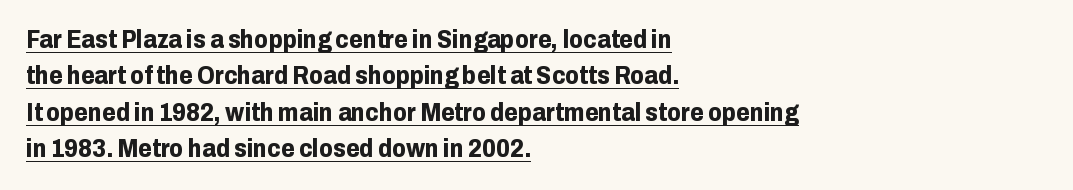
Letter spacing: default. Its strokes are broad and dark, the hallmark of bold type. Layout note: lines flush left. Tall strokes in this sample are plumb rather than angled. Whoever set this chose a conventional vertical rhythm.
